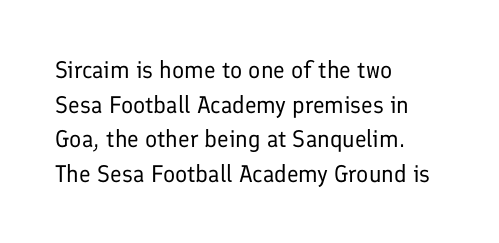
{"italic": "no", "bold": "no", "underline": "no", "align": "left", "line_spacing": "normal", "line_spacing_ratio": 1.44, "letter_spacing": "normal", "letter_spacing_em": 0.0, "glyph_px": 24}
